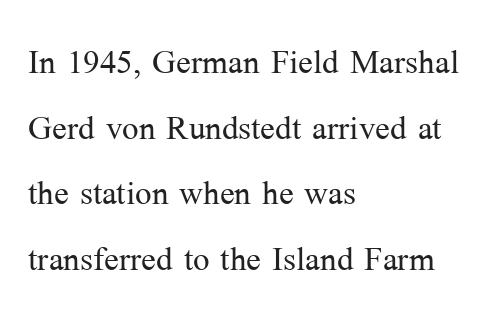
{"serif": "yes", "italic": "no", "bold": "no", "weight": "light", "width": "normal", "stroke_contrast": "medium", "x_height": "medium", "monospaced": "no", "underline": "no", "align": "left", "line_spacing": "normal", "line_spacing_ratio": 1.49, "letter_spacing": "normal", "letter_spacing_em": 0.0, "glyph_px": 44}
